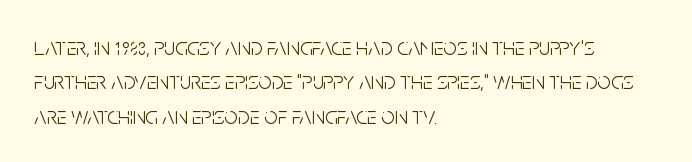
Vertical stems look standard width or narrower in stroke. Default kerning and tracking; the words read as compact shapes. These lines are set flush left with a ragged right edge. The baseline area is clear.
